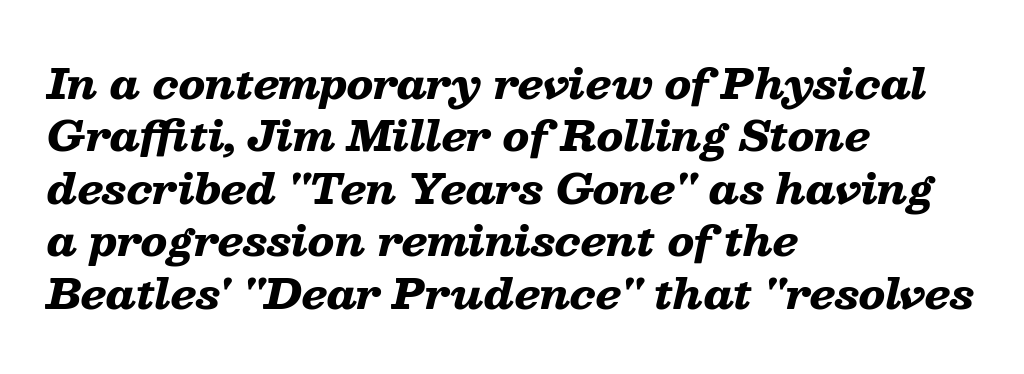
Q: Is the text bold? A: Yes.
Q: Is the text italic (slanted)? A: Yes, it leans right by about 13 degrees.
Q: Is the text underlined? A: No.
Q: How is the paragraph aligned? A: Left-aligned.
Q: Is the spacing between letters normal or unusually wide? A: Normal.
Q: Is the spacing between lines tight, normal or loose? A: Normal.
Q: Width (condensed, normal, or wide)? A: Wide.
Q: Stroke contrast? A: Low.
Q: x-height? A: Medium.
Q: Monospaced? A: No.
